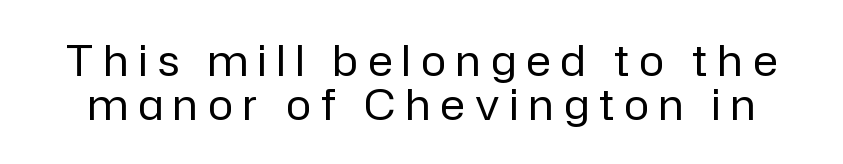
The axis of the letterforms is exactly vertical. Has an underline been added? It has not. The leading is snug, giving the passage a crowded texture. Unlike a traditional serif, this face leaves its strokes unadorned. Summary of weight: not heavy and not bold. You could only call the tracking loose — the letters float apart.
